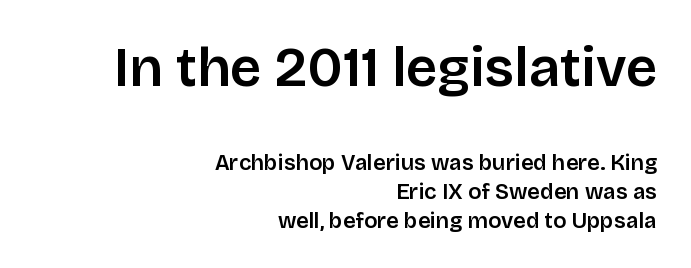
Q: Is the text italic (slanted)? A: No, it is upright.
Q: Is the typeface a serif or a sans-serif typeface? A: Sans-serif.
Q: Is the text underlined? A: No.
Q: How is the paragraph aligned? A: Right-aligned.
Q: Is the spacing between letters normal or unusually wide? A: Normal.
Q: Is the spacing between lines tight, normal or loose? A: Normal.
Q: Which block of text is set in a larger size, the first (top) or the second (bottom)? A: The first (top) one.
Q: Width (condensed, normal, or wide)? A: Normal.
Q: Stroke contrast? A: Low.
Q: x-height? A: Large.
Q: Monospaced? A: No.
